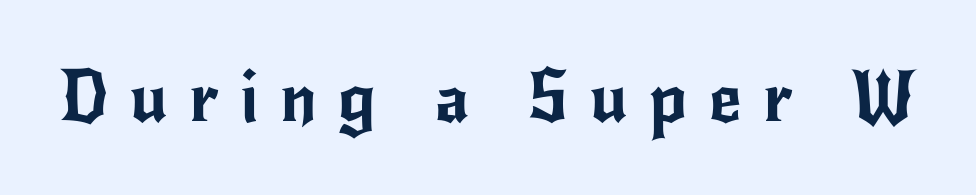
The image shows 71 px sans-serif type, upright; set unusually wide letter spacing (+0.3 em), not underlined; low stroke contrast and a small x-height.
